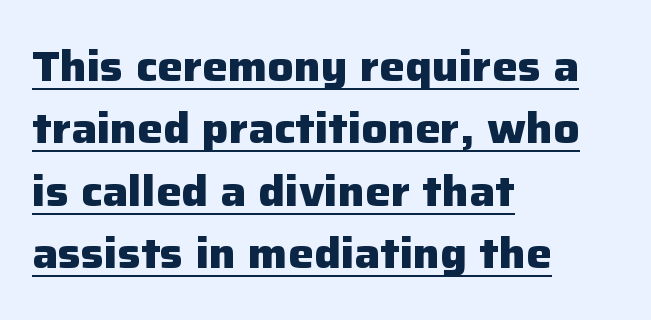
{"serif": "no", "italic": "no", "bold": "yes", "weight": "heavy", "width": "normal", "stroke_contrast": "low", "x_height": "medium", "monospaced": "no", "underline": "yes", "align": "left", "line_spacing": "normal", "line_spacing_ratio": 1.45, "letter_spacing": "normal", "letter_spacing_em": 0.0, "glyph_px": 43}
